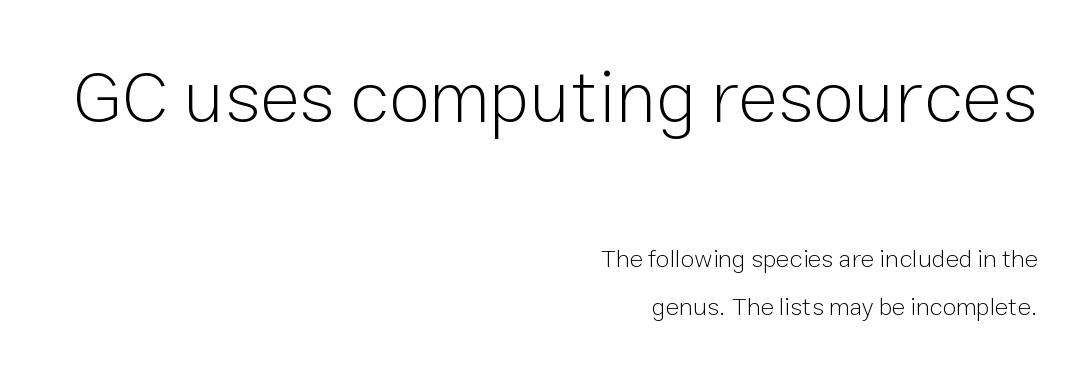
The image shows 74 px light sans-serif type, upright; set right-aligned, loose line spacing (1.93x), normal letter spacing, not underlined; the first (top) block is 2.96x larger; low stroke contrast and a medium x-height.
